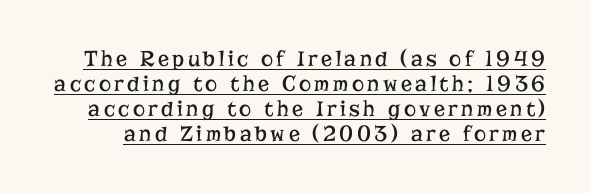
The image shows 23 px text type, upright; set tight line spacing (1.09x), underlined.
